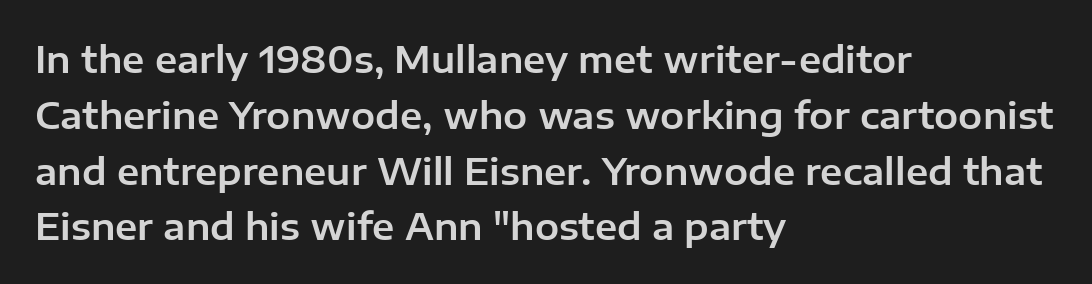
The image shows 36 px sans-serif type, upright; set left-aligned, normal line spacing (1.55x), normal letter spacing, not underlined; low stroke contrast and a medium x-height.
